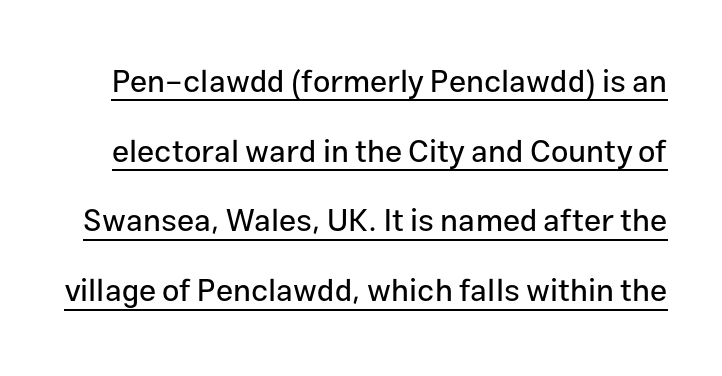
{"serif": "no", "italic": "no", "width": "normal", "stroke_contrast": "low", "x_height": "medium", "monospaced": "no", "underline": "yes", "line_spacing": "loose", "line_spacing_ratio": 2.25, "letter_spacing": "normal", "letter_spacing_em": 0.0, "glyph_px": 31}
